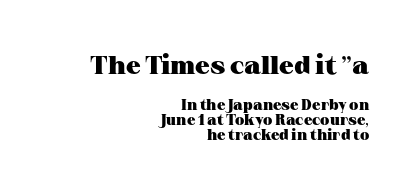
The image shows 26 px bold type, upright; set right-aligned, tight line spacing (1.01x), normal letter spacing, not underlined; the first (top) block is 1.73x larger.
